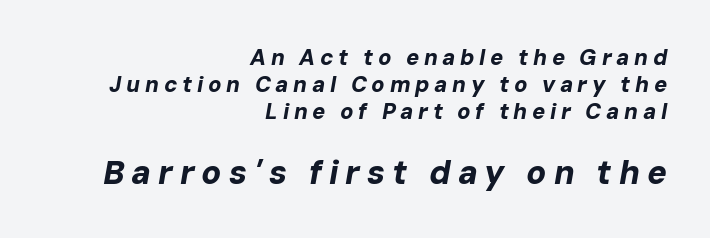
Q: Is the text bold? A: Yes.
Q: Is the text italic (slanted)? A: Yes, it leans right by about 10 degrees.
Q: Is the text underlined? A: No.
Q: How is the paragraph aligned? A: Right-aligned.
Q: Is the spacing between letters normal or unusually wide? A: Unusually wide.
Q: Which block of text is set in a larger size, the first (top) or the second (bottom)? A: The second (bottom) one.
Q: Width (condensed, normal, or wide)? A: Normal.
Q: Stroke contrast? A: Low.
Q: x-height? A: Medium.
Q: Monospaced? A: No.
